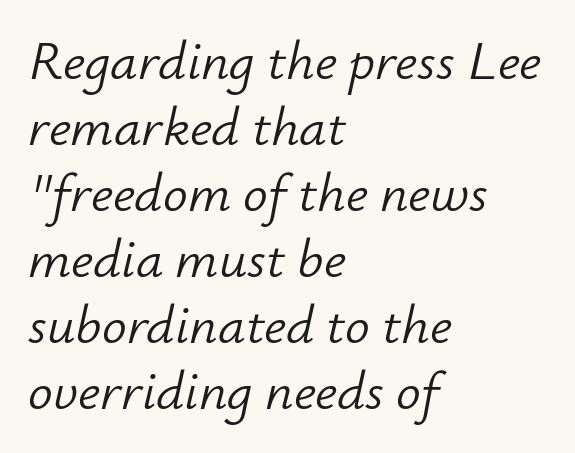
The image shows 55 px light type, italic (leaning right); set left-aligned, line spacing 1.2x, normal letter spacing, not underlined; low stroke contrast and a small x-height.
